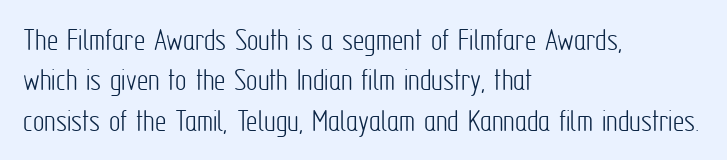
The image shows 32 px light, condensed sans-serif type, upright; set left-aligned, normal line spacing (1.26x), normal letter spacing, not underlined; low stroke contrast and a medium x-height.
